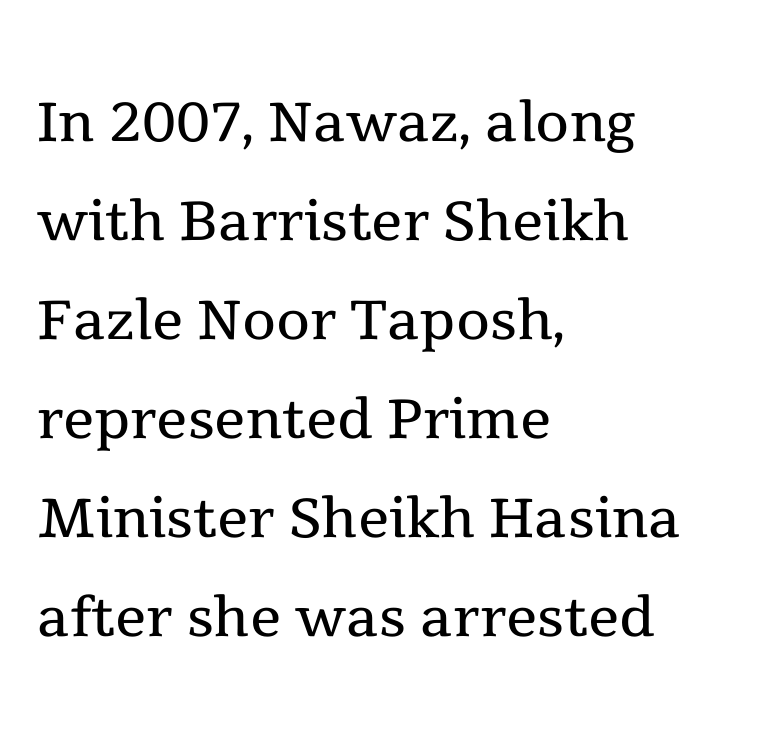
Proportional: the letters do not fall into vertical columns. Line starts are locked; line ends wander. It's the straight-up-and-down kind of type. The letterforms sit shoulder to shoulder at normal distance. The area under the type is left untouched. Quick note: interline space is typical.
